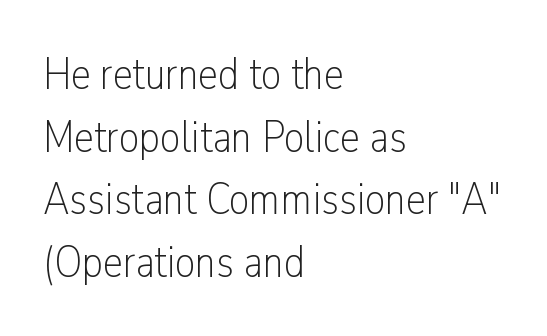
The image shows 45 px light, condensed sans-serif type, upright; set left-aligned, normal line spacing (1.39x), normal letter spacing, not underlined; low stroke contrast and a medium x-height.
